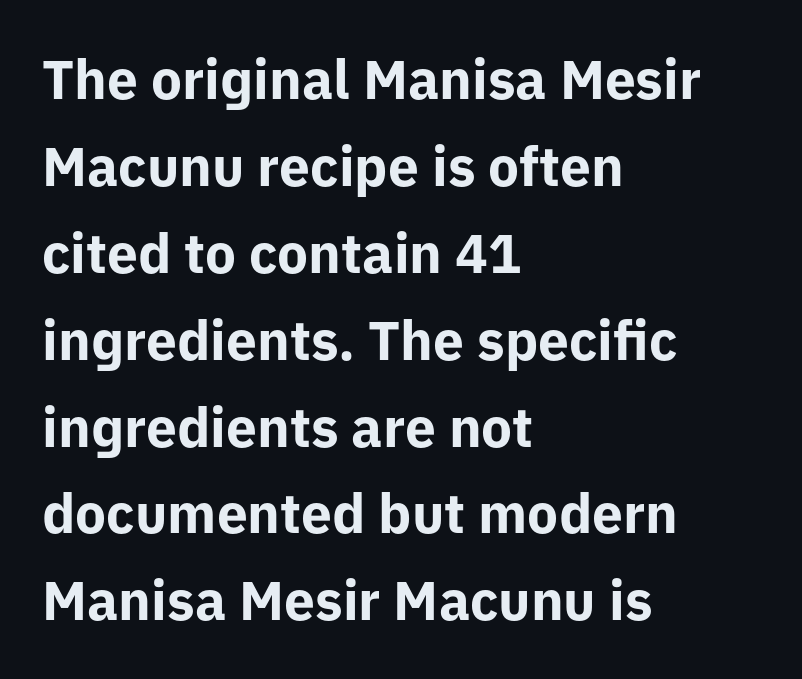
Does the type have serifs? No, each stem ends abruptly. The passage shown is emphatically bold. Each line starts at the same left margin while the right side varies. The space directly below the letters is spotless. The face used here is rendered with its standard letterfit.
